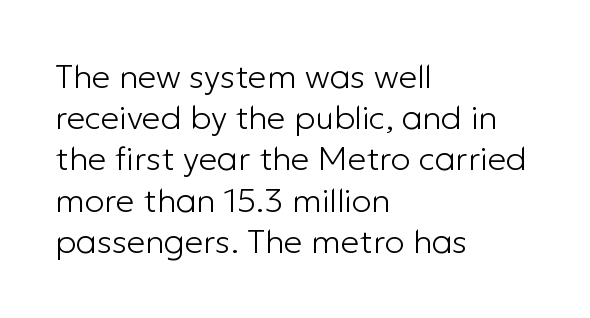
The image shows 33 px light sans-serif type, upright; set left-aligned, normal line spacing (1.25x), normal letter spacing, not underlined; low stroke contrast and a medium x-height.
